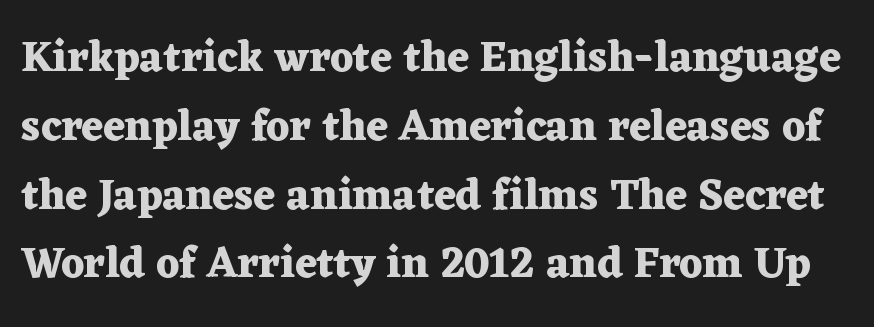
How are the letters spaced? Ordinarily, with no added tracking. Unlike a clean sans, this face finishes its strokes with serifs. Here the designer chose a conventional face with non-uniform glyph widths. The foot of each line stays bare and open.
